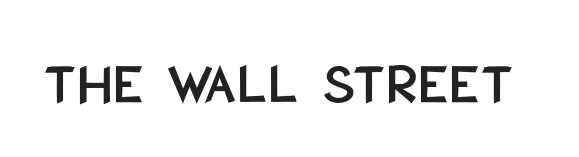
Each letter keeps its own natural width here, so spacing adapts to shape. Decoration check: the copy has no underline. In terms of posture, this sample is upright. The type family on display is of the sans-serif kind. Inter-character spacing is left at the font's built-in metrics.
